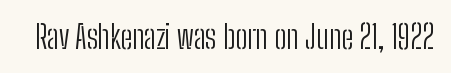
{"serif": "no", "italic": "no", "bold": "no", "weight": "light", "width": "condensed", "stroke_contrast": "low", "x_height": "medium", "monospaced": "no", "underline": "no", "letter_spacing": "normal", "letter_spacing_em": 0.0, "glyph_px": 32}
